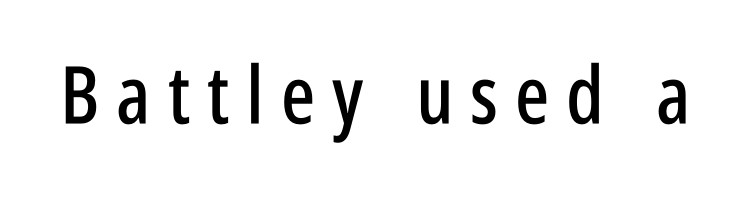
The gap between lines stays unmarked. Every stem runs plumb, perpendicular to the baseline. What kind of face is this? One without serifs — a sans. In terms of letterspacing, this is a distinctly airy, spread setting. The face used here is proportionally spaced, like ordinary book or web type.
